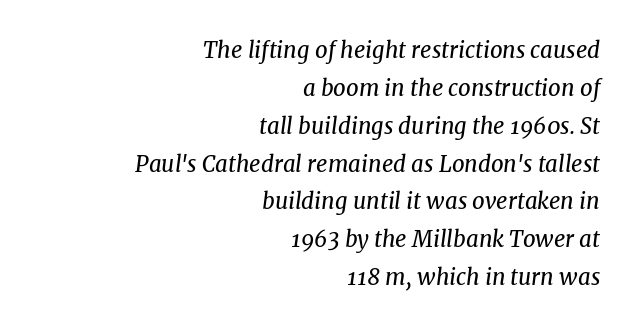
{"italic": "yes", "lean": "right", "slant_degrees": 8, "bold": "no", "underline": "no", "align": "right", "line_spacing_ratio": 1.72, "letter_spacing": "normal", "letter_spacing_em": 0.0, "glyph_px": 22}
